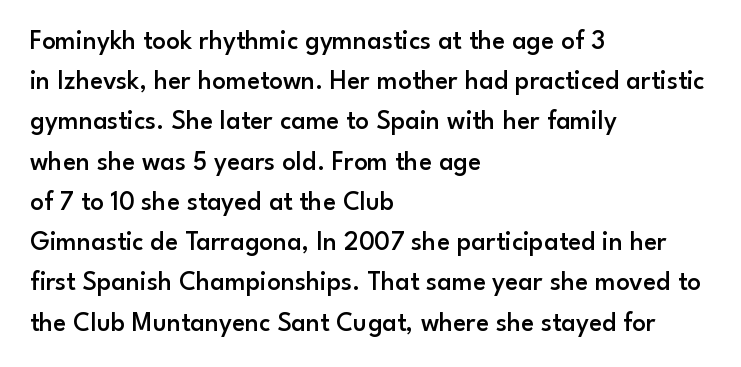
{"italic": "no", "bold": "semi", "underline": "no", "align": "left", "line_spacing": "normal", "line_spacing_ratio": 1.49, "letter_spacing": "normal", "letter_spacing_em": 0.0, "glyph_px": 27}
